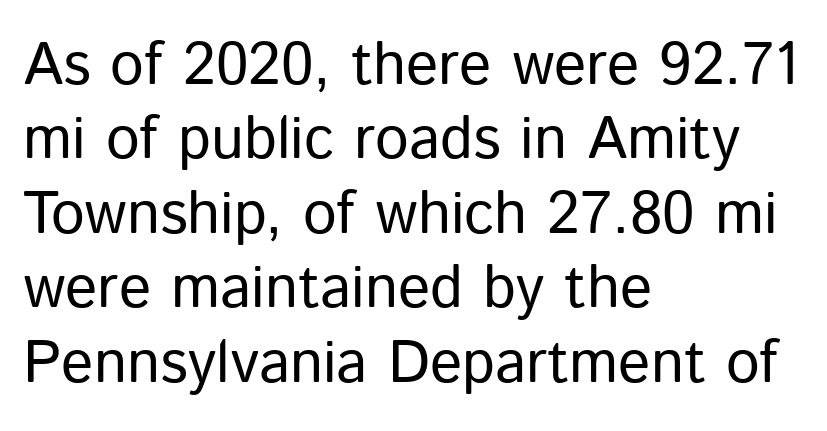
{"serif": "no", "italic": "no", "bold": "no", "weight": "regular", "width": "normal", "stroke_contrast": "low", "x_height": "medium", "monospaced": "no", "underline": "no", "align": "left", "line_spacing_ratio": 1.24, "letter_spacing": "normal", "letter_spacing_em": 0.0, "glyph_px": 60}
